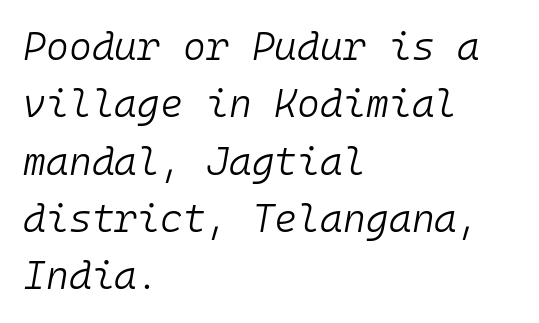
The image shows 39 px light type, italic (leaning right), monospaced; set left-aligned, normal line spacing (1.47x), normal letter spacing, not underlined; low stroke contrast and a medium x-height.
